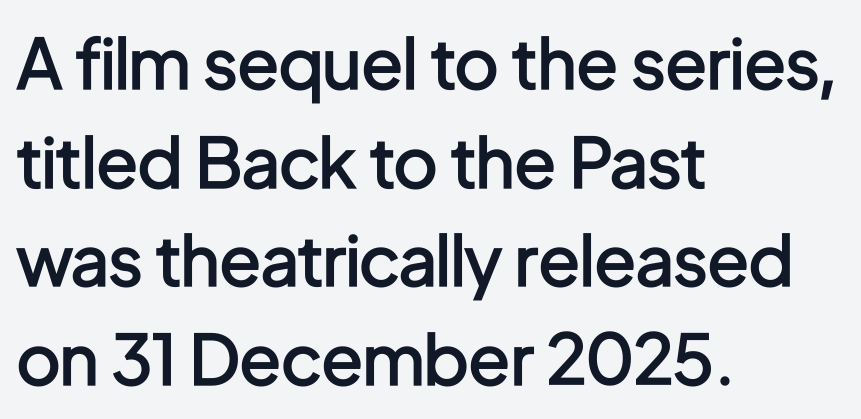
The image shows 69 px semibold, condensed sans-serif type, upright; set left-aligned, normal line spacing (1.43x), normal letter spacing, not underlined; low stroke contrast and a medium x-height.
